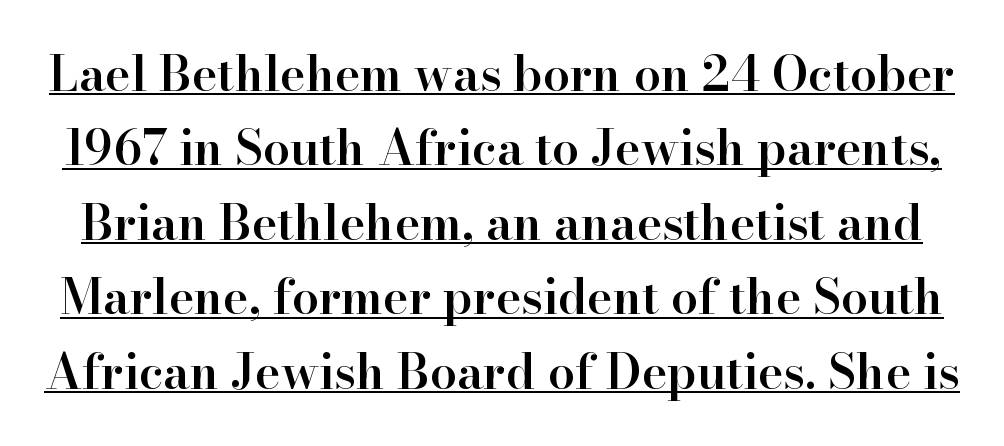
{"serif": "yes", "italic": "no", "bold": "semi", "weight": "semibold", "width": "normal", "stroke_contrast": "high", "x_height": "small", "monospaced": "no", "underline": "yes", "line_spacing": "normal", "line_spacing_ratio": 1.55, "letter_spacing": "normal", "letter_spacing_em": 0.0, "glyph_px": 48}
